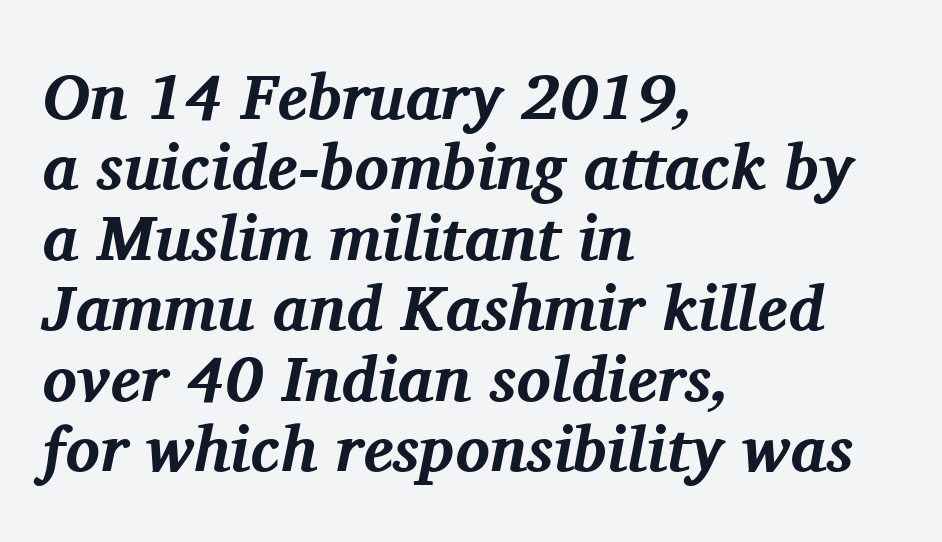
The image shows 64 px bold serif type, italic (leaning right); set left-aligned, tight line spacing (1.1x), normal letter spacing, not underlined; medium stroke contrast and a medium x-height.
